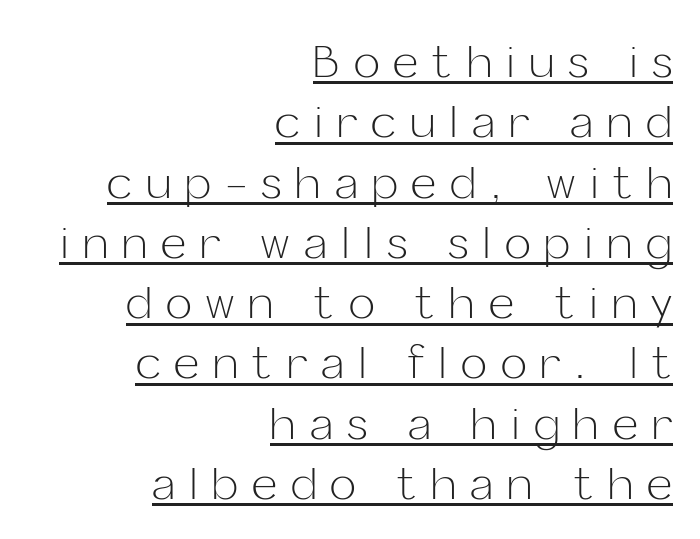
Is there any slant? The stems are plumb. Proportional: the letters do not fall into vertical columns. Leading: standard. Bold? No — there's no thickening of the strokes. Underline: present.
